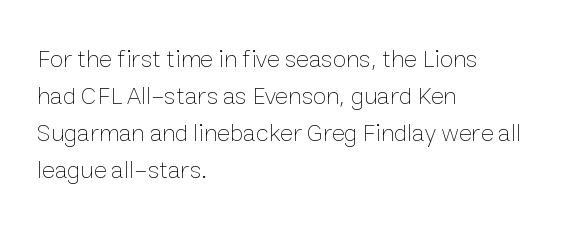
Q: Is the text bold? A: No.
Q: Is the text italic (slanted)? A: No, it is upright.
Q: Is the text underlined? A: No.
Q: How is the paragraph aligned? A: Left-aligned.
Q: Is the spacing between letters normal or unusually wide? A: Normal.
Q: Is the spacing between lines tight, normal or loose? A: Normal.
